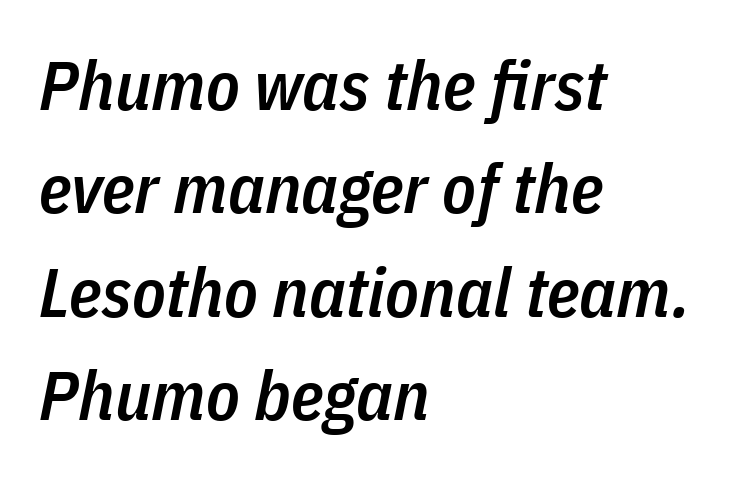
The image shows 69 px semibold, condensed type, italic (leaning right); set left-aligned, normal line spacing (1.5x), normal letter spacing, not underlined; low stroke contrast and a medium x-height.
